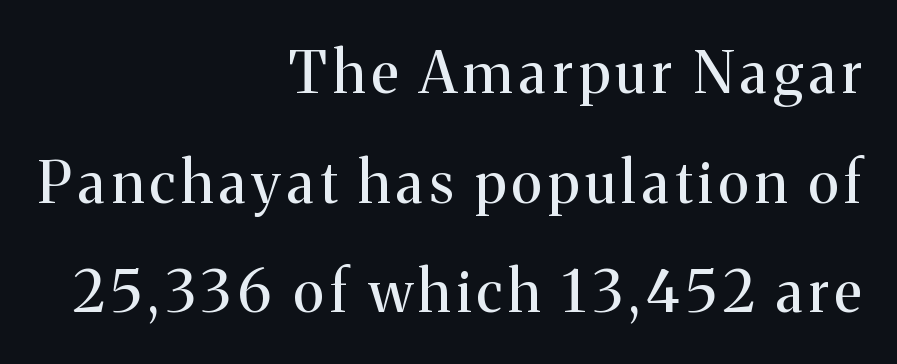
{"serif": "yes", "italic": "no", "bold": "no", "weight": "regular", "width": "normal", "stroke_contrast": "medium", "x_height": "medium", "monospaced": "no", "underline": "no", "align": "right", "line_spacing_ratio": 1.89, "glyph_px": 58}
